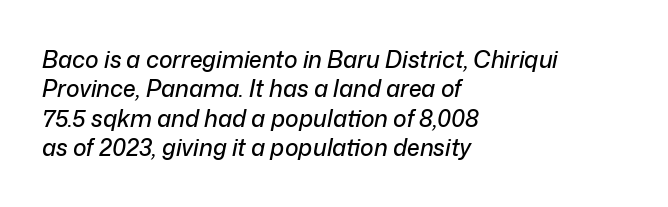
Q: Is the text italic (slanted)? A: Yes, it leans right by about 12 degrees.
Q: Is the text underlined? A: No.
Q: How is the paragraph aligned? A: Left-aligned.
Q: Is the spacing between letters normal or unusually wide? A: Normal.
Q: Is the spacing between lines tight, normal or loose? A: Normal.
